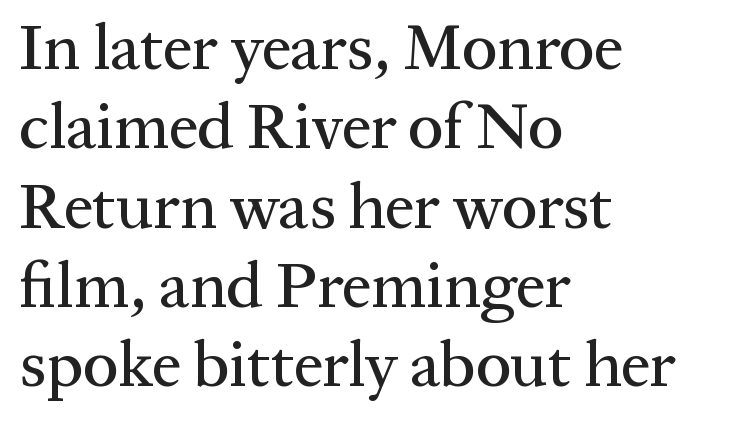
Q: Is the text italic (slanted)? A: No, it is upright.
Q: Is the typeface a serif or a sans-serif typeface? A: Serif.
Q: Is the text underlined? A: No.
Q: How is the paragraph aligned? A: Left-aligned.
Q: Is the spacing between letters normal or unusually wide? A: Normal.
Q: Width (condensed, normal, or wide)? A: Normal.
Q: Stroke contrast? A: Medium.
Q: x-height? A: Medium.
Q: Monospaced? A: No.
